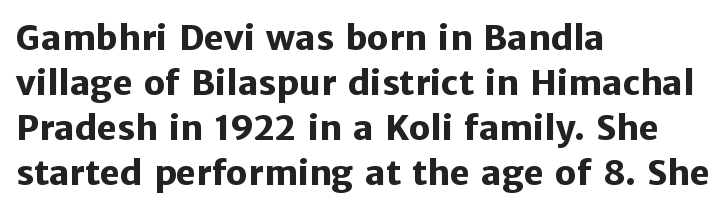
The image shows 34 px heavy sans-serif type, upright; set left-aligned, normal line spacing (1.32x), normal letter spacing, not underlined; low stroke contrast and a medium x-height.
